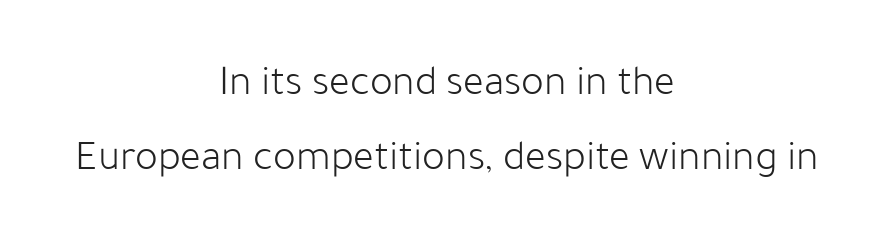
Spacing verdict: proportional, widths tailored to each character. The passage shown has conventional tracking throughout. Each line is balanced around a shared central axis. Does the type have serifs? No, each stem ends abruptly. A typesetter would mark this as roman, not italic.
